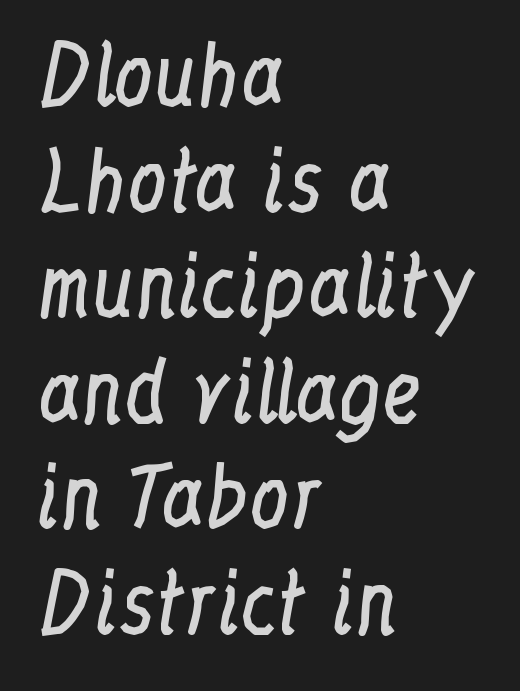
{"serif": "yes", "bold": "no", "weight": "regular", "width": "condensed", "stroke_contrast": "low", "x_height": "medium", "monospaced": "no", "underline": "no", "align": "left", "line_spacing": "normal", "line_spacing_ratio": 1.32, "letter_spacing": "normal", "letter_spacing_em": 0.0, "glyph_px": 80}
